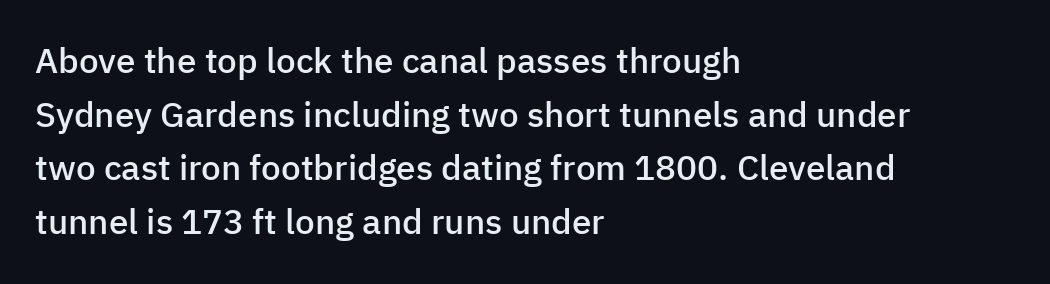
Q: Is the text bold? A: Semi-bold.
Q: Is the text italic (slanted)? A: No, it is upright.
Q: Is the typeface a serif or a sans-serif typeface? A: Sans-serif.
Q: Is the text underlined? A: No.
Q: How is the paragraph aligned? A: Left-aligned.
Q: Is the spacing between letters normal or unusually wide? A: Normal.
Q: Is the spacing between lines tight, normal or loose? A: Normal.
Q: Width (condensed, normal, or wide)? A: Normal.
Q: Stroke contrast? A: Low.
Q: x-height? A: Medium.
Q: Monospaced? A: No.
